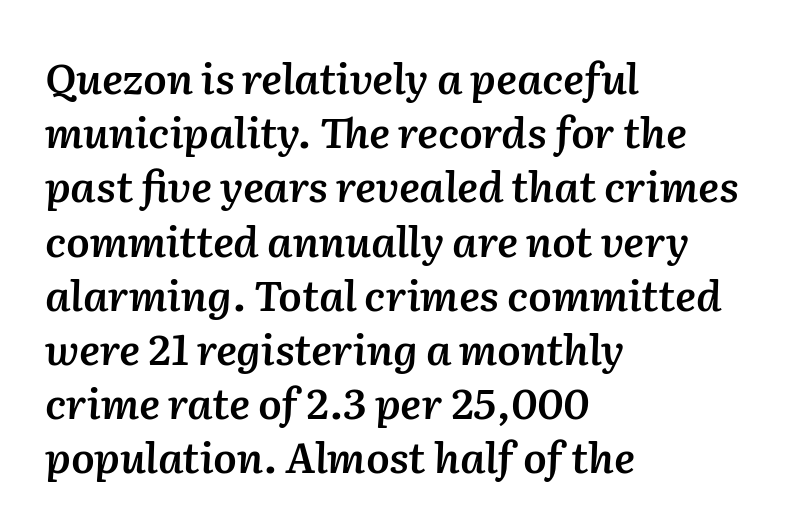
Teacher's note: observe the even left margin — that is flush-left alignment. A bit beefed up — I'd call it semibold rather than bold. The face used here is proportionally spaced, like ordinary book or web type. One glance says typical: line gaps are just what's usual. Quick note: italic.
